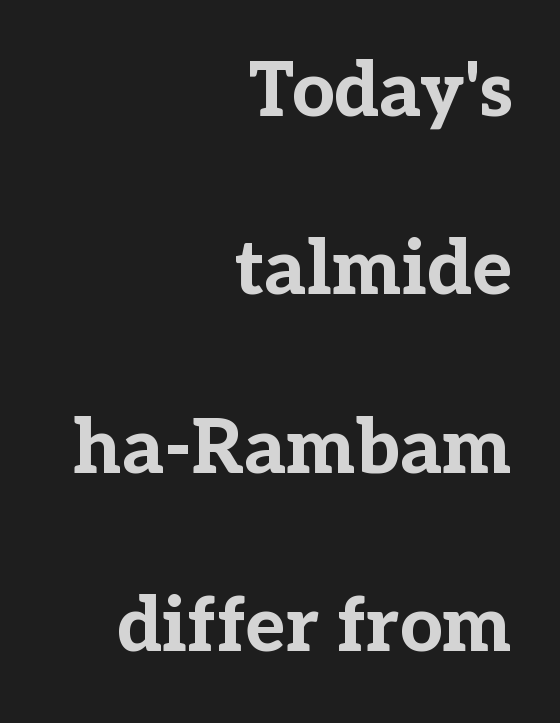
Q: Is the text bold? A: Yes.
Q: Is the text italic (slanted)? A: No, it is upright.
Q: Is the typeface a serif or a sans-serif typeface? A: Serif.
Q: Is the text underlined? A: No.
Q: How is the paragraph aligned? A: Right-aligned.
Q: Is the spacing between letters normal or unusually wide? A: Normal.
Q: Is the spacing between lines tight, normal or loose? A: Loose.
Q: Width (condensed, normal, or wide)? A: Normal.
Q: Stroke contrast? A: Low.
Q: x-height? A: Medium.
Q: Monospaced? A: No.
